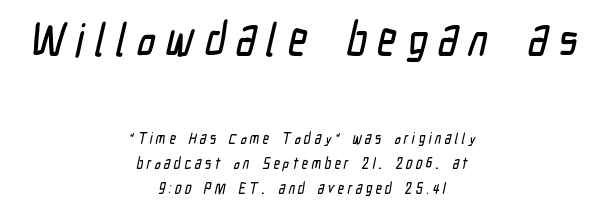
The image shows 46 px condensed sans-serif type; set centered, normal line spacing (1.67x), unusually wide letter spacing (+0.23 em), not underlined; the first (top) block is 3.07x larger; low stroke contrast and a medium x-height.
